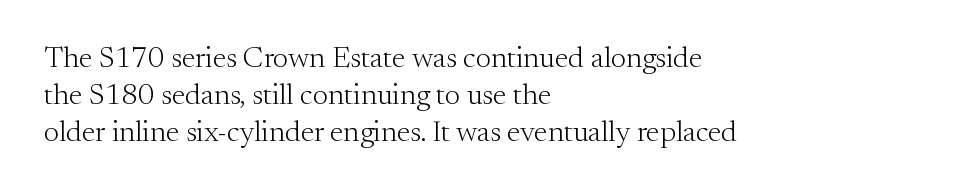
{"serif": "yes", "italic": "no", "bold": "no", "weight": "light", "width": "normal", "stroke_contrast": "medium", "x_height": "small", "monospaced": "no", "underline": "no", "align": "left", "line_spacing_ratio": 1.23, "letter_spacing": "normal", "letter_spacing_em": 0.0, "glyph_px": 30}
